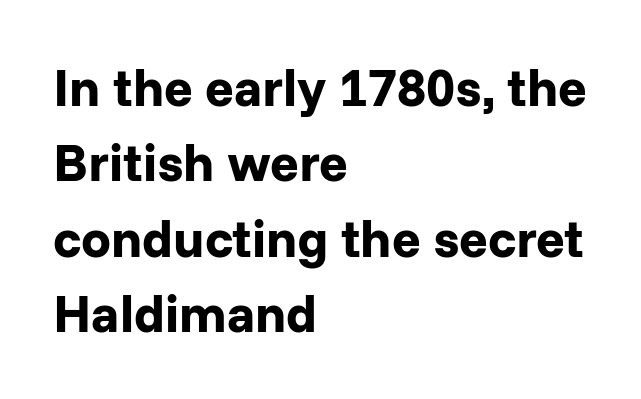
The image shows 53 px bold sans-serif type, upright; set left-aligned, normal line spacing (1.42x), normal letter spacing, not underlined; low stroke contrast and a medium x-height.
